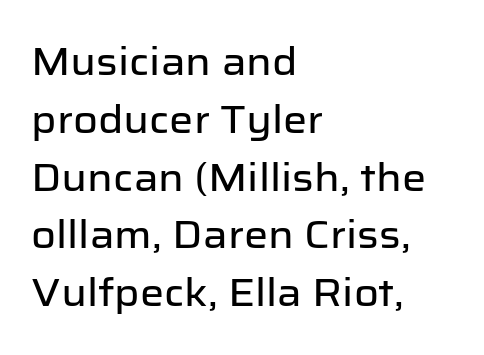
The image shows 38 px sans-serif type, upright; set left-aligned, normal line spacing (1.52x), normal letter spacing, not underlined; low stroke contrast and a medium x-height.
